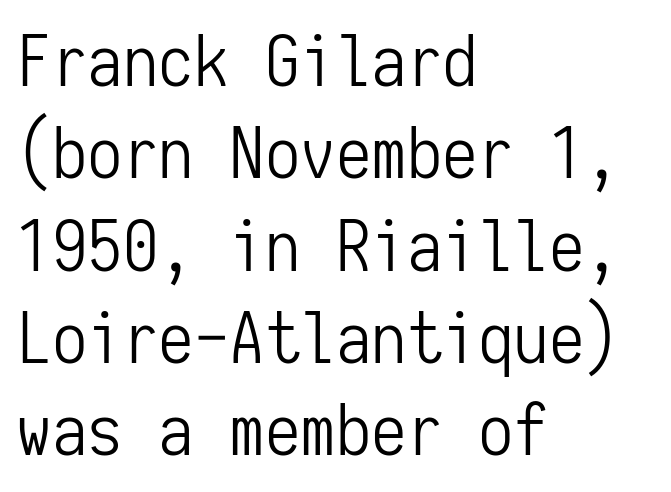
Q: Is the text bold? A: No.
Q: Is the text italic (slanted)? A: No, it is upright.
Q: Is the typeface a serif or a sans-serif typeface? A: Sans-serif.
Q: Is the text underlined? A: No.
Q: How is the paragraph aligned? A: Left-aligned.
Q: Is the spacing between letters normal or unusually wide? A: Normal.
Q: Is the spacing between lines tight, normal or loose? A: Normal.
Q: Width (condensed, normal, or wide)? A: Condensed.
Q: Stroke contrast? A: Low.
Q: x-height? A: Medium.
Q: Monospaced? A: Yes.
